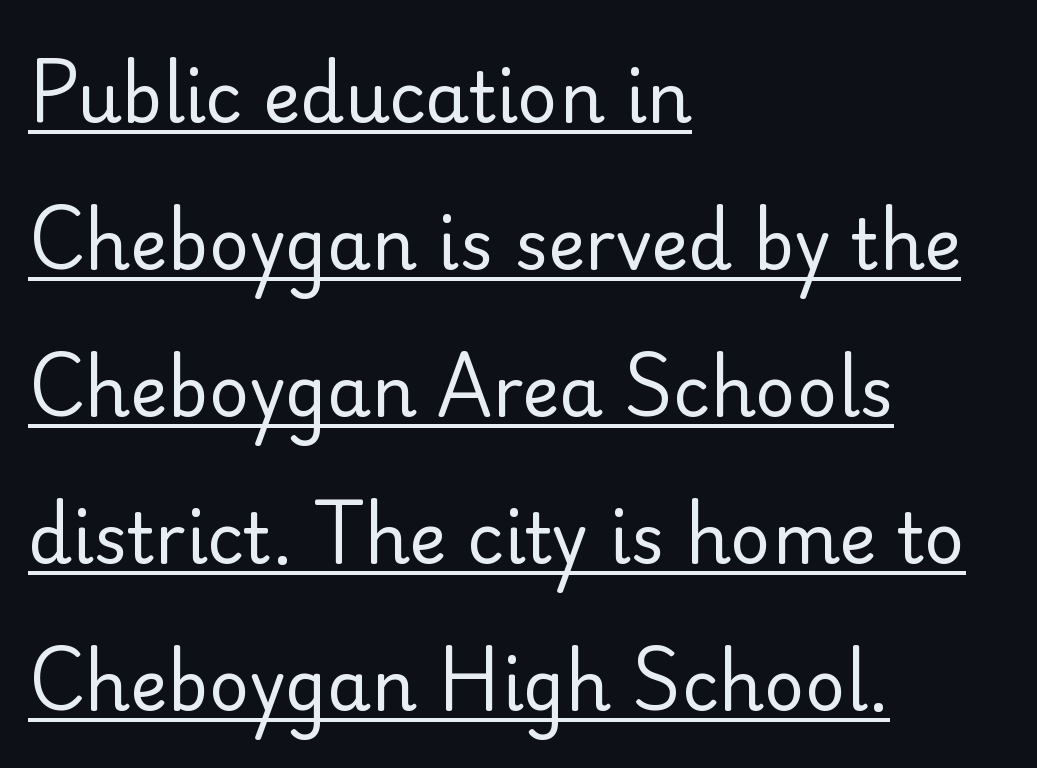
Q: Is the text bold? A: No.
Q: Is the text italic (slanted)? A: No, it is upright.
Q: Is the typeface a serif or a sans-serif typeface? A: Sans-serif.
Q: Is the text underlined? A: Yes.
Q: How is the paragraph aligned? A: Left-aligned.
Q: Is the spacing between letters normal or unusually wide? A: Normal.
Q: Is the spacing between lines tight, normal or loose? A: Loose.
Q: Width (condensed, normal, or wide)? A: Normal.
Q: Stroke contrast? A: Low.
Q: x-height? A: Small.
Q: Monospaced? A: No.
